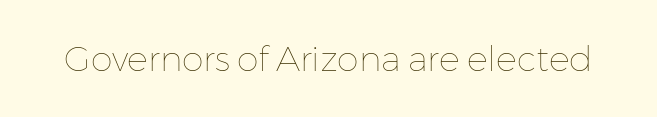
Q: Is the text bold? A: No.
Q: Is the text italic (slanted)? A: No, it is upright.
Q: Is the text underlined? A: No.
Q: Is the spacing between letters normal or unusually wide? A: Normal.
Q: Width (condensed, normal, or wide)? A: Normal.
Q: Stroke contrast? A: Low.
Q: x-height? A: Medium.
Q: Monospaced? A: No.
